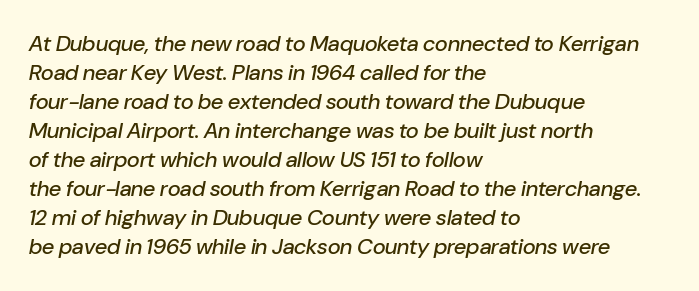
Does the leading feel generous? No, just average. The line texture is even and compact thanks to regular tracking. Descenders hang freely into open space. Each line starts at the same left margin while the right side varies.
